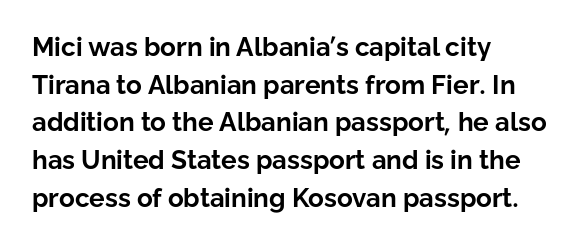
On the weight axis this lands at bold, roughly 700. Words float on clear page, feet unadorned. Interline gaps are of average width in this sample. The rendering keeps characters at their native spacing. In terms of posture, this sample is upright.
